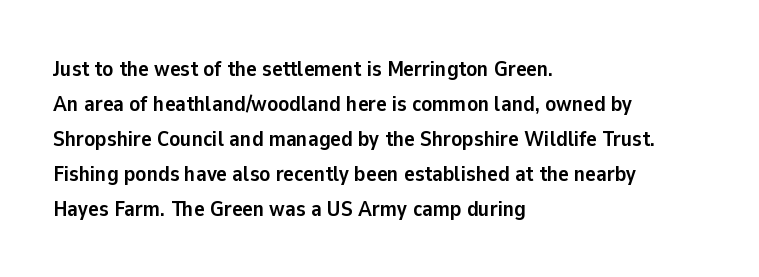
{"italic": "no", "bold": "yes", "underline": "no", "align": "left", "line_spacing": "normal", "line_spacing_ratio": 1.59, "letter_spacing": "normal", "letter_spacing_em": 0.0, "glyph_px": 22}
